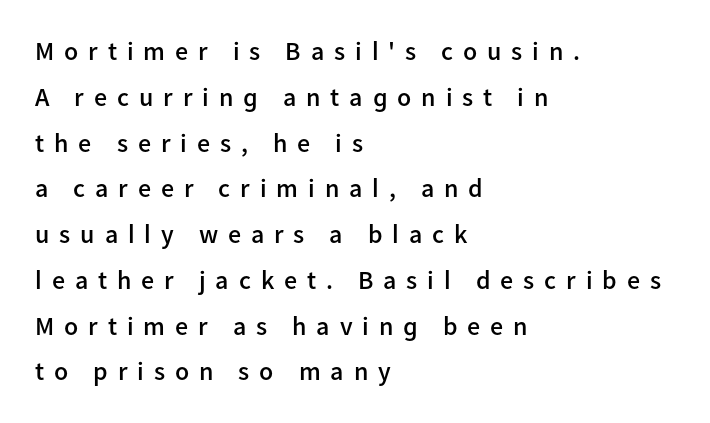
The image shows 26 px text type, upright; set left-aligned, line spacing 1.76x, unusually wide letter spacing (+0.38 em), not underlined.
